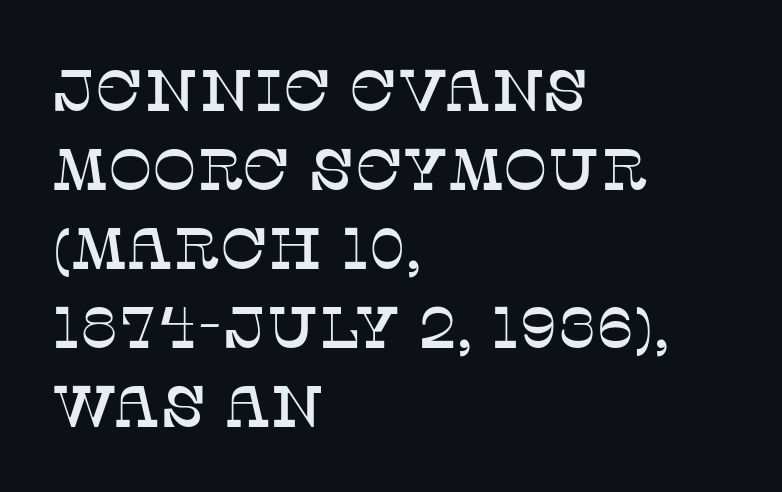
The image shows 59 px serif type, upright; set left-aligned, normal line spacing (1.34x), normal letter spacing, not underlined; low stroke contrast and a large x-height.
